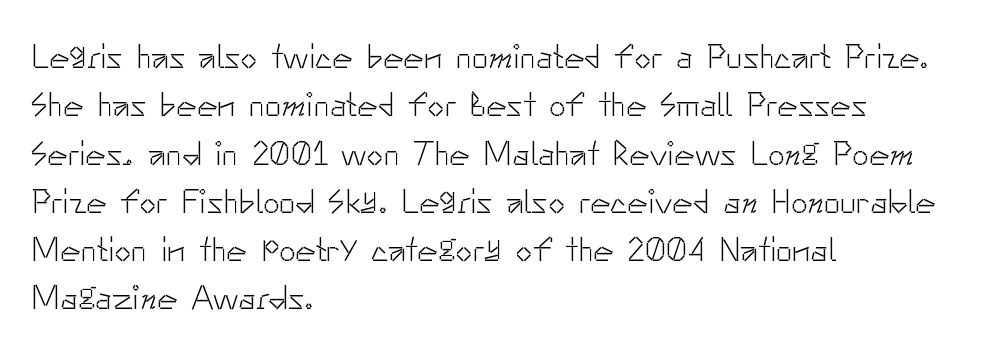
Q: Is the text bold? A: No.
Q: Is the text italic (slanted)? A: No, it is upright.
Q: Is the typeface a serif or a sans-serif typeface? A: Sans-serif.
Q: Is the text underlined? A: No.
Q: How is the paragraph aligned? A: Left-aligned.
Q: Is the spacing between letters normal or unusually wide? A: Normal.
Q: Is the spacing between lines tight, normal or loose? A: Normal.
Q: Width (condensed, normal, or wide)? A: Normal.
Q: Stroke contrast? A: Low.
Q: x-height? A: Small.
Q: Monospaced? A: No.
